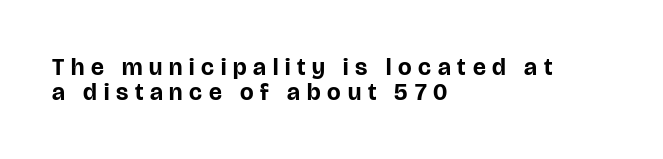
Q: Is the text bold? A: Yes.
Q: Is the text italic (slanted)? A: No, it is upright.
Q: Is the text underlined? A: No.
Q: How is the paragraph aligned? A: Left-aligned.
Q: Is the spacing between letters normal or unusually wide? A: Unusually wide.
Q: Is the spacing between lines tight, normal or loose? A: Tight.
